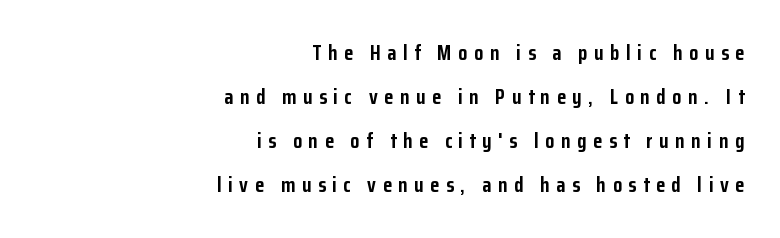
The lines are quadded right. Substantial extra tracking has been applied to these lines. Upright lettering throughout. Descenders are the only things crossing below the line.
